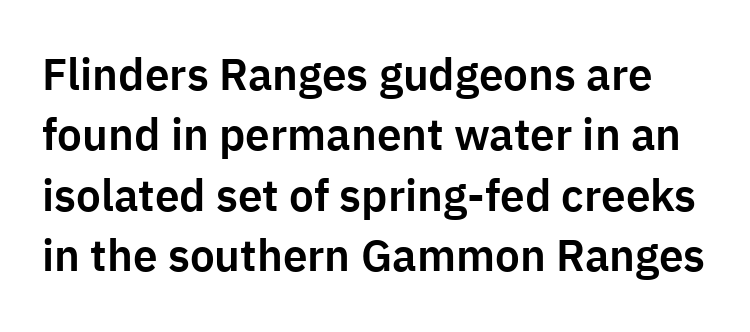
{"serif": "no", "italic": "no", "width": "normal", "stroke_contrast": "low", "x_height": "medium", "monospaced": "no", "underline": "no", "line_spacing": "normal", "line_spacing_ratio": 1.37, "letter_spacing": "normal", "letter_spacing_em": 0.0, "glyph_px": 44}
